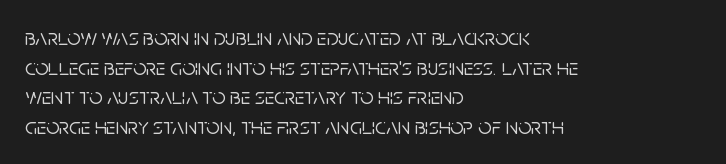
The image shows 23 px text type, upright; set left-aligned, normal line spacing (1.29x), normal letter spacing, not underlined.
